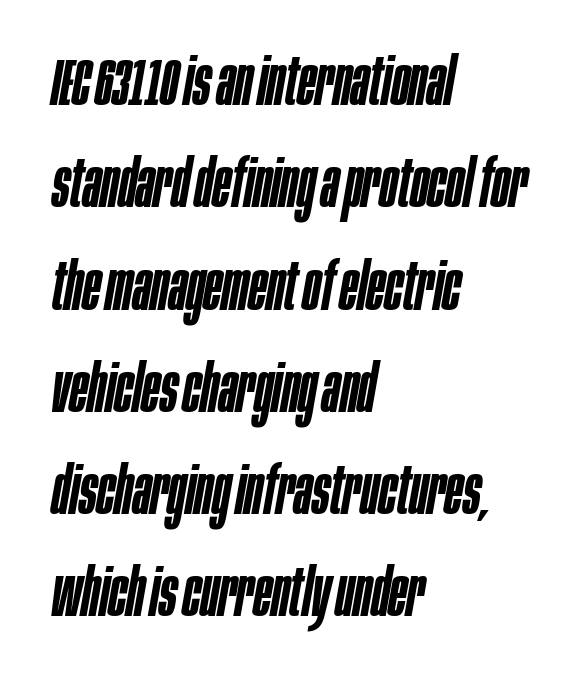
Q: Is the text bold? A: Semi-bold.
Q: Is the text italic (slanted)? A: Yes, it leans right by about 10 degrees.
Q: Is the text underlined? A: No.
Q: How is the paragraph aligned? A: Left-aligned.
Q: Is the spacing between letters normal or unusually wide? A: Normal.
Q: Is the spacing between lines tight, normal or loose? A: Normal.
Q: Width (condensed, normal, or wide)? A: Condensed.
Q: Stroke contrast? A: Low.
Q: x-height? A: Large.
Q: Monospaced? A: No.
